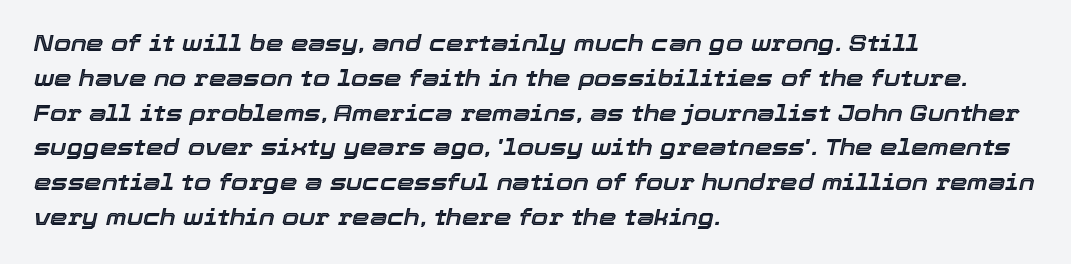
{"italic": "yes", "lean": "right", "slant_degrees": 12, "underline": "no", "align": "left", "line_spacing": "normal", "line_spacing_ratio": 1.58, "letter_spacing": "normal", "letter_spacing_em": 0.0, "glyph_px": 22}
